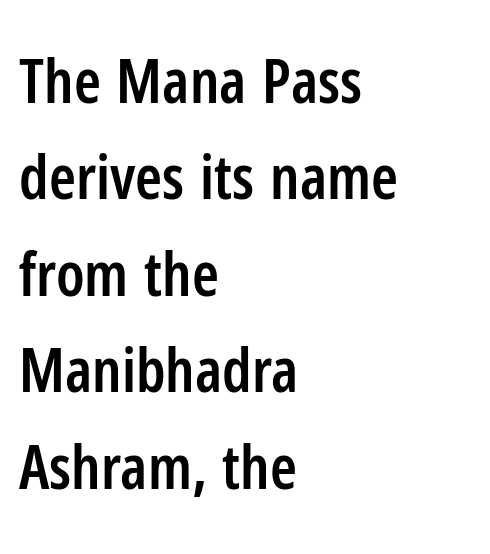
{"serif": "no", "italic": "no", "bold": "semi", "weight": "semibold", "width": "condensed", "stroke_contrast": "low", "x_height": "medium", "monospaced": "no", "underline": "no", "align": "left", "line_spacing": "normal", "line_spacing_ratio": 1.58, "letter_spacing": "normal", "letter_spacing_em": 0.0, "glyph_px": 61}
